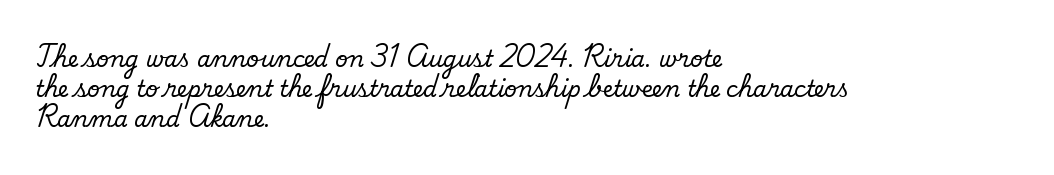
The characters are drawn with everyday or finer stroke widths. A typesetter would call this leading conventional body-copy spacing. Tracking value appears to be zero — textbook default spacing. The paragraph has a hard left edge and a soft right edge.
